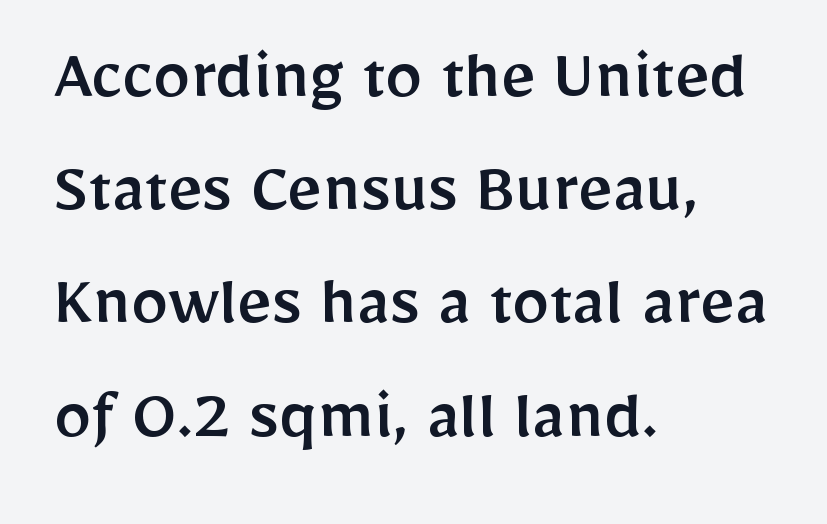
Q: Is the text italic (slanted)? A: No, it is upright.
Q: Is the typeface a serif or a sans-serif typeface? A: Sans-serif.
Q: Is the text underlined? A: No.
Q: How is the paragraph aligned? A: Left-aligned.
Q: Is the spacing between letters normal or unusually wide? A: Normal.
Q: Is the spacing between lines tight, normal or loose? A: Normal.
Q: Width (condensed, normal, or wide)? A: Normal.
Q: Stroke contrast? A: Low.
Q: x-height? A: Medium.
Q: Monospaced? A: No.
